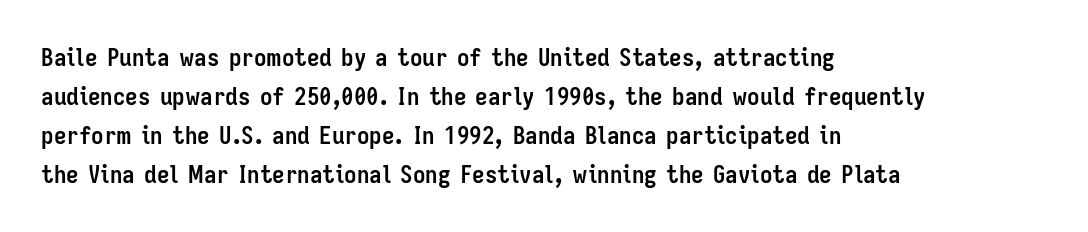
{"italic": "no", "bold": "yes", "underline": "no", "align": "left", "line_spacing": "normal", "line_spacing_ratio": 1.56, "letter_spacing": "normal", "letter_spacing_em": 0.0, "glyph_px": 25}
